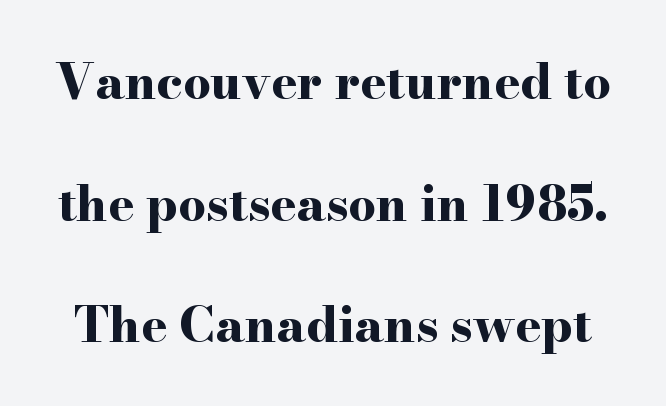
{"serif": "yes", "italic": "no", "bold": "yes", "weight": "bold", "width": "wide", "stroke_contrast": "high", "x_height": "small", "monospaced": "no", "underline": "no", "line_spacing": "loose", "line_spacing_ratio": 2.48, "letter_spacing": "normal", "letter_spacing_em": 0.0, "glyph_px": 49}
